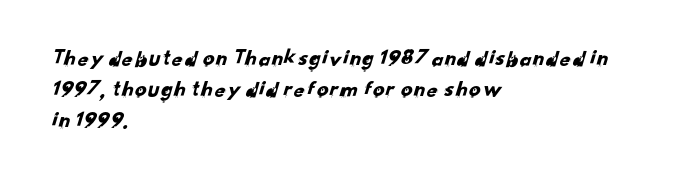
The image shows 23 px text type; set left-aligned, normal line spacing (1.35x), normal letter spacing, not underlined.
